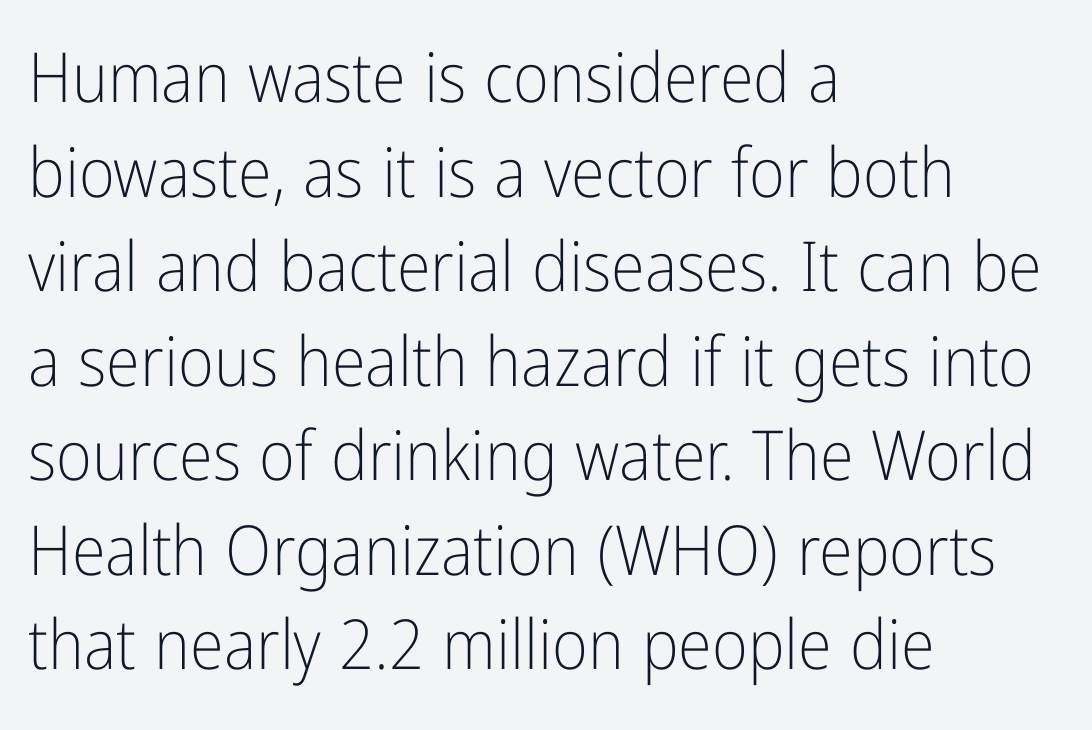
Q: Is the text bold? A: No.
Q: Is the text italic (slanted)? A: No, it is upright.
Q: Is the typeface a serif or a sans-serif typeface? A: Sans-serif.
Q: Is the text underlined? A: No.
Q: How is the paragraph aligned? A: Left-aligned.
Q: Is the spacing between letters normal or unusually wide? A: Normal.
Q: Is the spacing between lines tight, normal or loose? A: Normal.
Q: Width (condensed, normal, or wide)? A: Condensed.
Q: Stroke contrast? A: Low.
Q: x-height? A: Medium.
Q: Monospaced? A: No.
